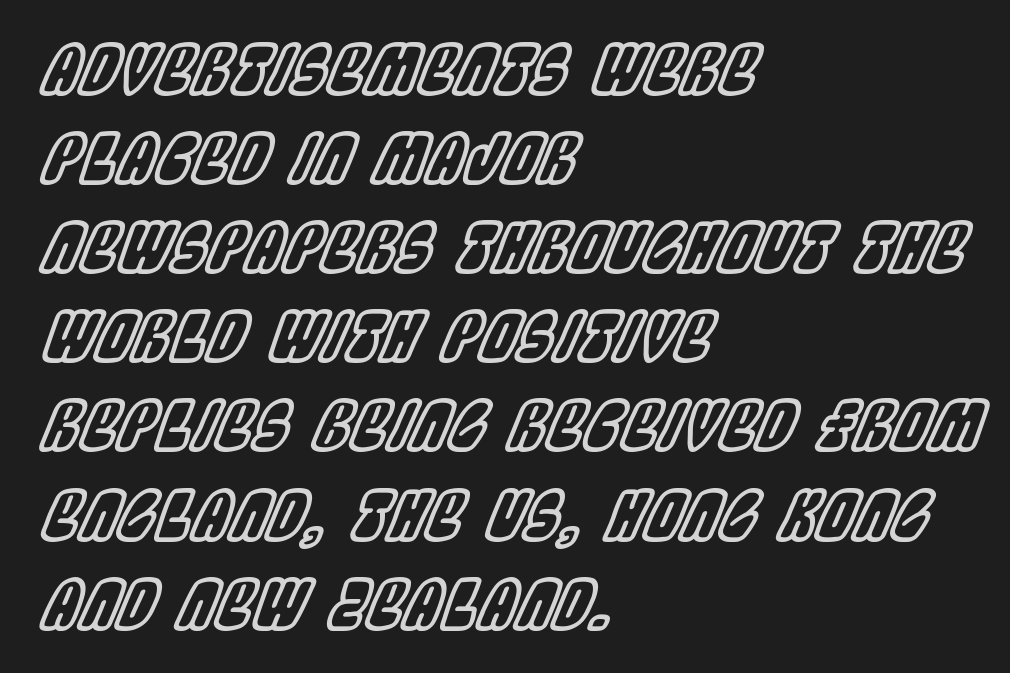
Q: Is the text italic (slanted)? A: Yes, it leans right by about 22 degrees.
Q: Is the text underlined? A: No.
Q: How is the paragraph aligned? A: Left-aligned.
Q: Is the spacing between letters normal or unusually wide? A: Normal.
Q: Is the spacing between lines tight, normal or loose? A: Normal.
Q: Width (condensed, normal, or wide)? A: Condensed.
Q: x-height? A: Large.
Q: Monospaced? A: No.
